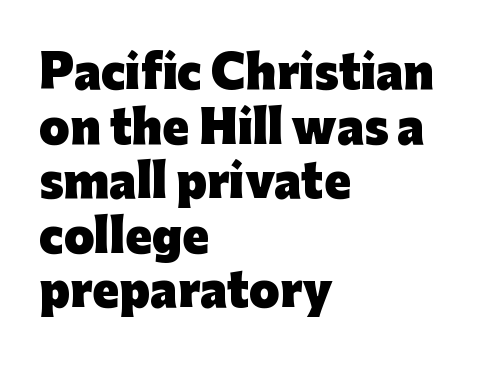
Q: Is the text bold? A: Yes.
Q: Is the text italic (slanted)? A: No, it is upright.
Q: Is the typeface a serif or a sans-serif typeface? A: Sans-serif.
Q: Is the text underlined? A: No.
Q: How is the paragraph aligned? A: Left-aligned.
Q: Is the spacing between letters normal or unusually wide? A: Normal.
Q: Width (condensed, normal, or wide)? A: Normal.
Q: Stroke contrast? A: Low.
Q: x-height? A: Medium.
Q: Monospaced? A: No.
